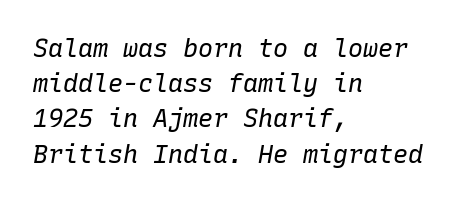
Q: Is the text bold? A: No.
Q: Is the text italic (slanted)? A: Yes, it leans right by about 10 degrees.
Q: Is the text underlined? A: No.
Q: How is the paragraph aligned? A: Left-aligned.
Q: Is the spacing between letters normal or unusually wide? A: Normal.
Q: Is the spacing between lines tight, normal or loose? A: Normal.
